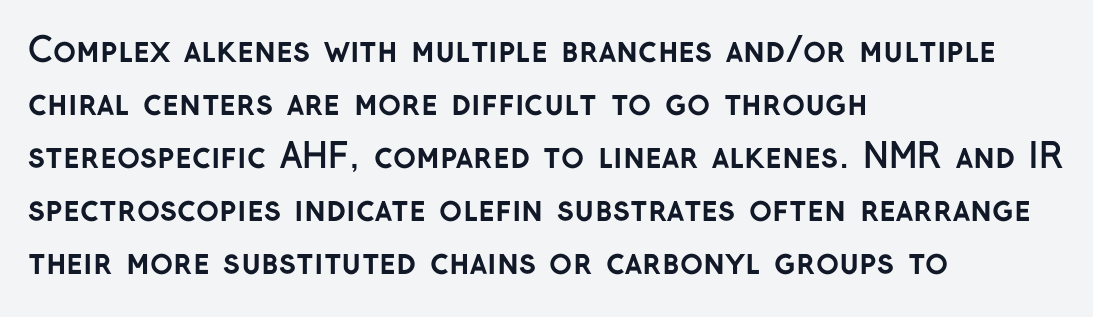
The image shows 34 px semibold sans-serif type, upright; set left-aligned, normal line spacing (1.56x), normal letter spacing, not underlined; low stroke contrast and a medium x-height.
